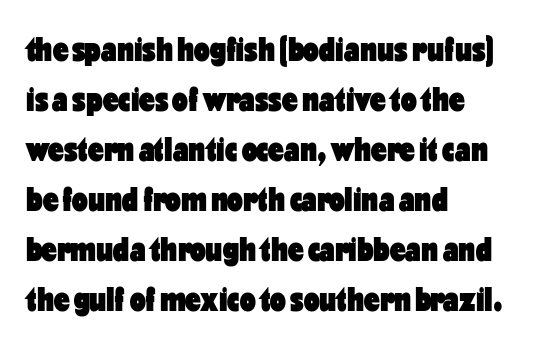
Q: Is the text bold? A: Yes.
Q: Is the text italic (slanted)? A: No, it is upright.
Q: Is the typeface a serif or a sans-serif typeface? A: Sans-serif.
Q: Is the text underlined? A: No.
Q: How is the paragraph aligned? A: Left-aligned.
Q: Is the spacing between letters normal or unusually wide? A: Normal.
Q: Is the spacing between lines tight, normal or loose? A: Normal.
Q: Width (condensed, normal, or wide)? A: Condensed.
Q: Stroke contrast? A: Low.
Q: x-height? A: Medium.
Q: Monospaced? A: No.
